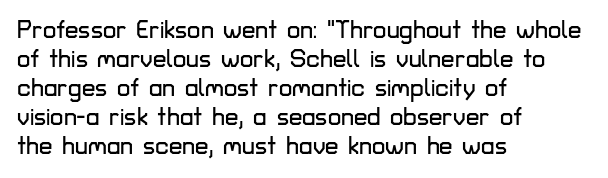
The area under the type is left untouched. Is the block centered? No — it sits flush against the left margin. Default kerning and tracking; the words read as compact shapes. Is there any slant? The stems are plumb.
